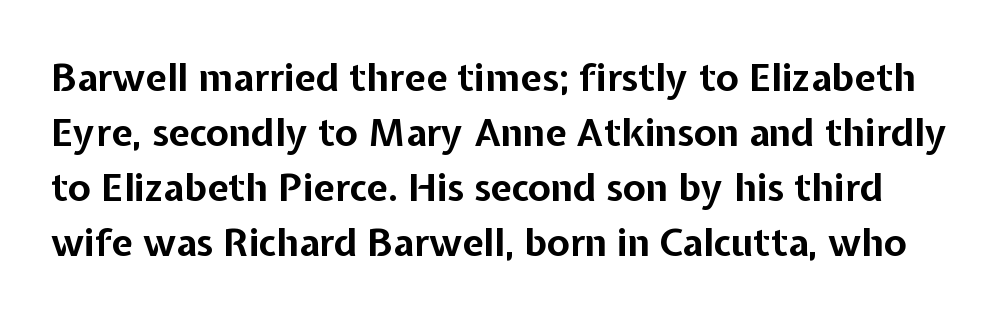
{"serif": "no", "italic": "no", "bold": "yes", "weight": "bold", "width": "normal", "stroke_contrast": "low", "x_height": "medium", "monospaced": "no", "underline": "no", "line_spacing": "normal", "line_spacing_ratio": 1.45, "letter_spacing": "normal", "letter_spacing_em": 0.0, "glyph_px": 38}
